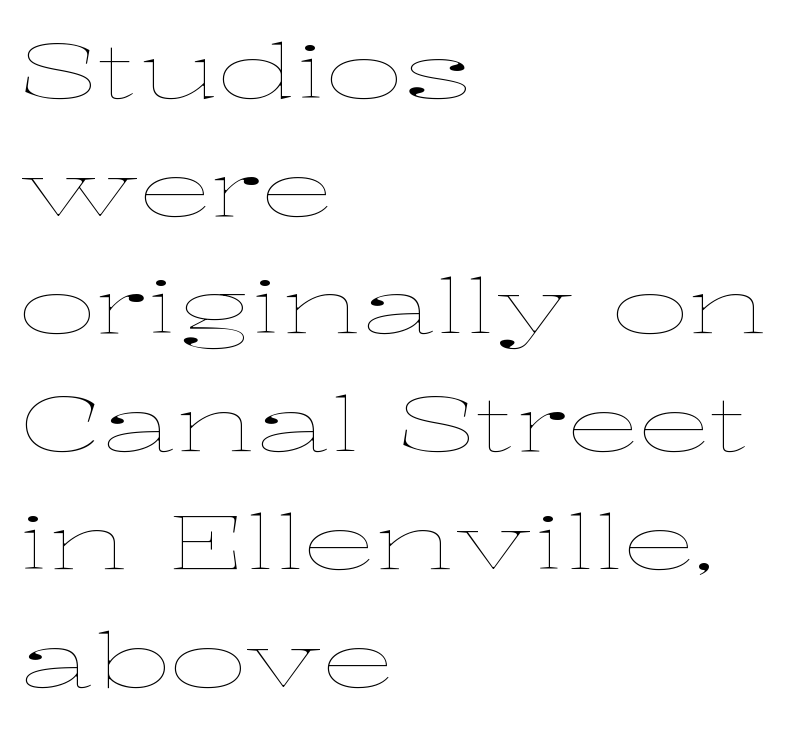
Here the designer chose a conventional face with non-uniform glyph widths. A student would call this left alignment; a typographer would say flush left, rag right. This sample uses plain, unmodified letter spacing. The line-height multiplier appears to be the usual default. Notice how the stems are strictly vertical — no italics here. Descender tails drop into unmarked territory.
